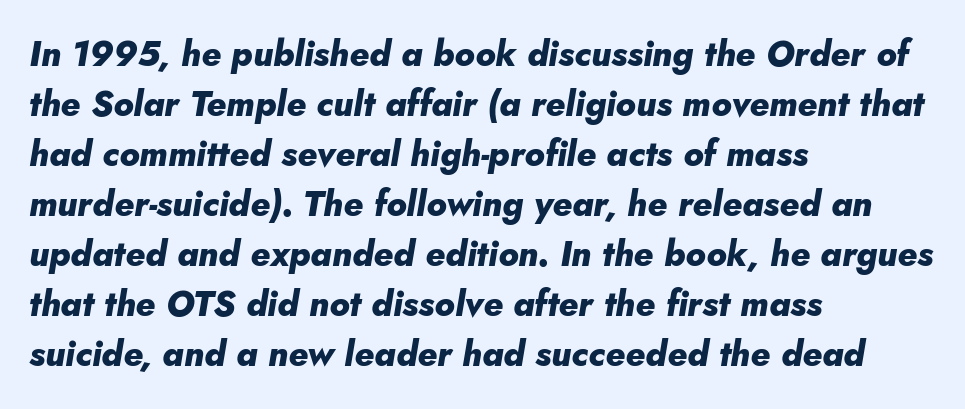
Q: Is the text bold? A: Yes.
Q: Is the text italic (slanted)? A: Yes, it leans right by about 10 degrees.
Q: Is the text underlined? A: No.
Q: How is the paragraph aligned? A: Left-aligned.
Q: Is the spacing between letters normal or unusually wide? A: Normal.
Q: Is the spacing between lines tight, normal or loose? A: Normal.
Q: Width (condensed, normal, or wide)? A: Normal.
Q: Stroke contrast? A: Low.
Q: x-height? A: Small.
Q: Monospaced? A: No.
